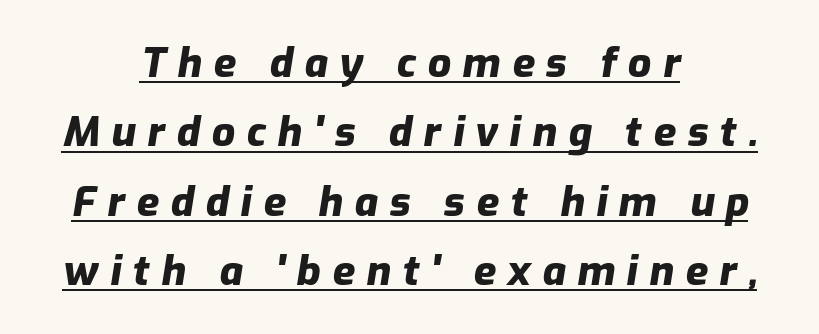
The image shows 41 px heavy type, italic (leaning right); set centered, normal line spacing (1.69x), unusually wide letter spacing (+0.28 em), underlined; low stroke contrast and a medium x-height.
